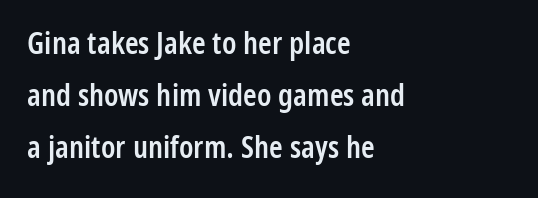
The image shows 31 px semibold, condensed sans-serif type, upright; set left-aligned, normal line spacing (1.68x), normal letter spacing, not underlined; low stroke contrast and a medium x-height.
